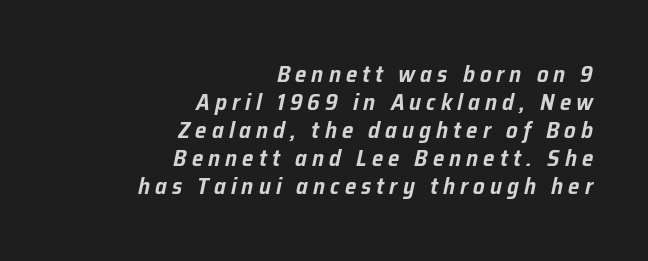
Q: Is the text italic (slanted)? A: Yes, it leans right by about 12 degrees.
Q: Is the text underlined? A: No.
Q: How is the paragraph aligned? A: Right-aligned.
Q: Is the spacing between letters normal or unusually wide? A: Unusually wide.
